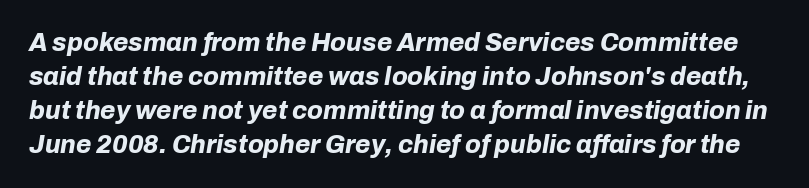
The image shows 25 px bold type, italic (leaning right); set normal line spacing (1.36x), normal letter spacing, not underlined.
